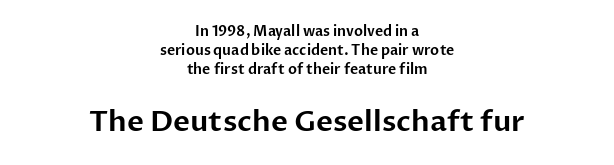
{"serif": "no", "italic": "no", "width": "normal", "stroke_contrast": "low", "x_height": "medium", "monospaced": "no", "underline": "no", "align": "center", "line_spacing": "normal", "line_spacing_ratio": 1.36, "letter_spacing": "normal", "letter_spacing_em": 0.0, "larger_block": "second", "size_ratio": 2.07, "glyph_px": 29}
